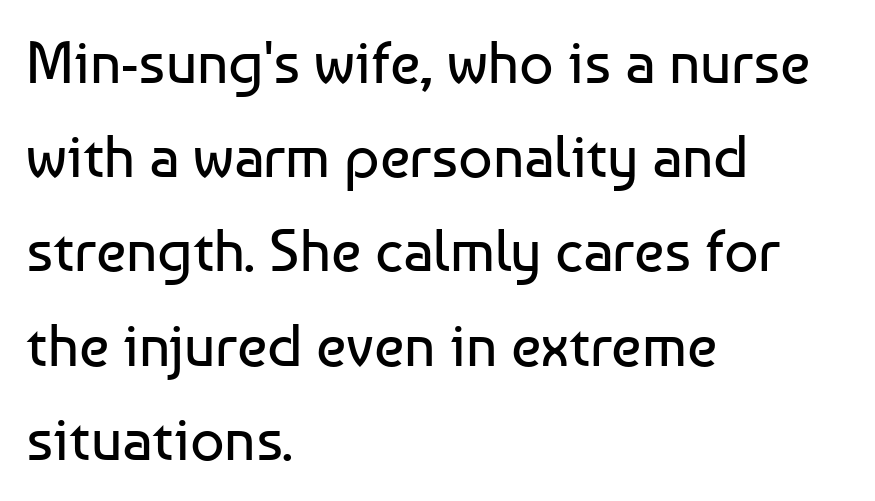
Q: Is the text bold? A: No.
Q: Is the text italic (slanted)? A: No, it is upright.
Q: Is the typeface a serif or a sans-serif typeface? A: Sans-serif.
Q: Is the text underlined? A: No.
Q: How is the paragraph aligned? A: Left-aligned.
Q: Is the spacing between letters normal or unusually wide? A: Normal.
Q: Is the spacing between lines tight, normal or loose? A: Normal.
Q: Width (condensed, normal, or wide)? A: Normal.
Q: Stroke contrast? A: Low.
Q: x-height? A: Medium.
Q: Monospaced? A: No.
